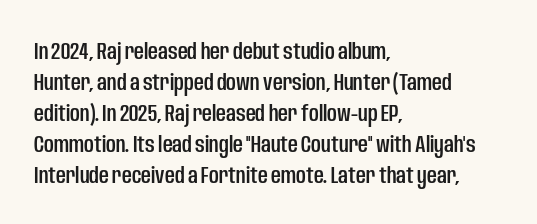
{"italic": "no", "underline": "no", "align": "left", "line_spacing": "normal", "line_spacing_ratio": 1.29, "letter_spacing": "normal", "letter_spacing_em": 0.0, "glyph_px": 24}
